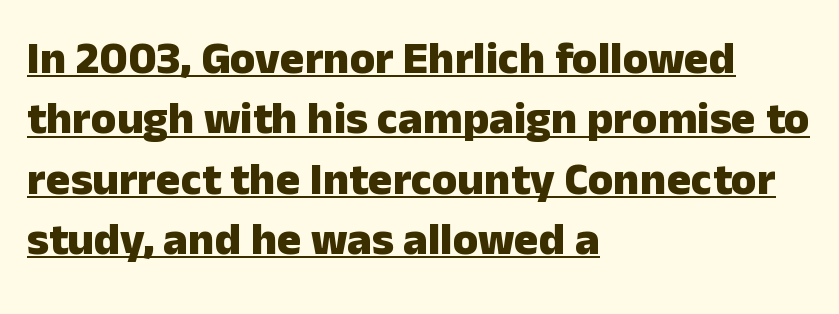
The image shows 46 px heavy sans-serif type, upright; set left-aligned, normal line spacing (1.31x), normal letter spacing, underlined; low stroke contrast and a medium x-height.
